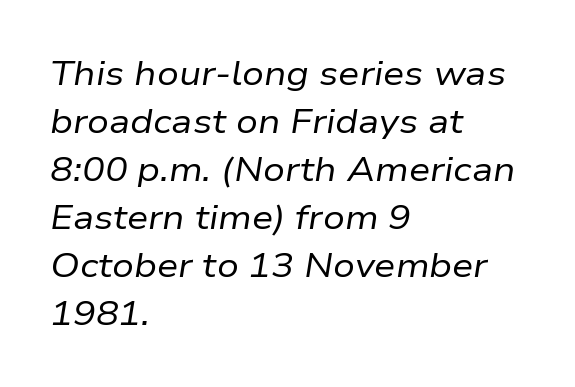
Q: Is the text bold? A: No.
Q: Is the text italic (slanted)? A: Yes, it leans right by about 9 degrees.
Q: Is the text underlined? A: No.
Q: How is the paragraph aligned? A: Left-aligned.
Q: Is the spacing between letters normal or unusually wide? A: Normal.
Q: Is the spacing between lines tight, normal or loose? A: Normal.
Q: Width (condensed, normal, or wide)? A: Normal.
Q: Stroke contrast? A: Low.
Q: x-height? A: Medium.
Q: Monospaced? A: No.
